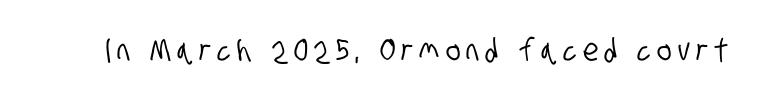
Observe the wide spacing: letters keep a clear distance from each other. The typeface chosen for these lines omits serifs. A typesetter would call this proportional, since set widths differ per character. Clear beneath every line of the passage.
